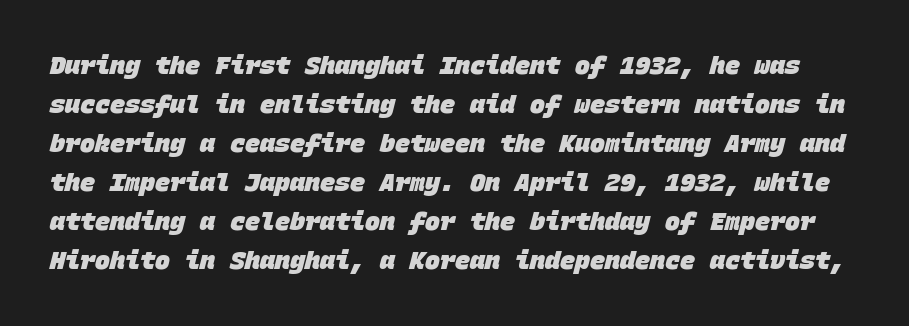
{"bold": "yes", "underline": "no", "line_spacing": "normal", "line_spacing_ratio": 1.56, "letter_spacing": "normal", "letter_spacing_em": 0.0, "glyph_px": 25}
